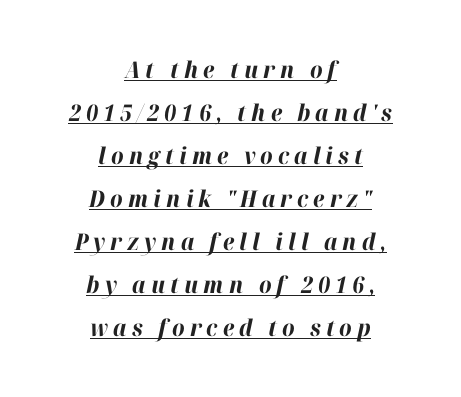
{"italic": "yes", "lean": "right", "slant_degrees": 12, "bold": "yes", "underline": "yes", "align": "center", "line_spacing_ratio": 1.87, "letter_spacing": "wide", "letter_spacing_em": 0.22, "glyph_px": 23}
